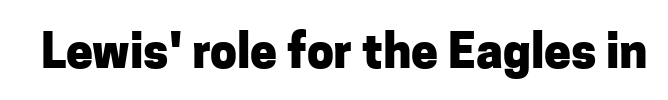
Q: Is the text bold? A: Yes.
Q: Is the text italic (slanted)? A: No, it is upright.
Q: Is the typeface a serif or a sans-serif typeface? A: Sans-serif.
Q: Is the text underlined? A: No.
Q: Is the spacing between letters normal or unusually wide? A: Normal.
Q: Width (condensed, normal, or wide)? A: Normal.
Q: Stroke contrast? A: Low.
Q: x-height? A: Medium.
Q: Monospaced? A: No.
